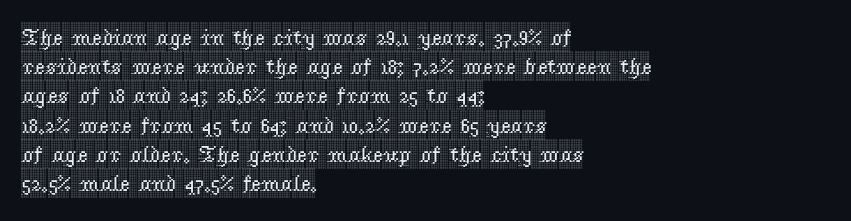
Interline gaps are of average width in this sample. Short note: letters normally spaced. Posture: vertical. The strip under each line holds only bare page. Which margin do the lines hug? The left one — the right edge is uneven.
